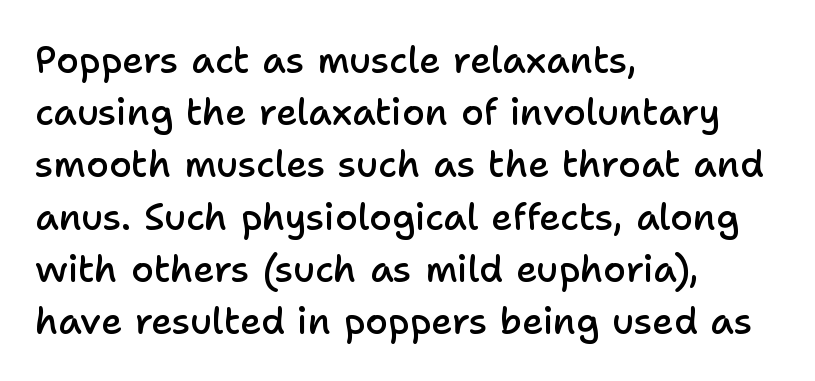
The face used here is a sans, in the tradition of grotesques and geometrics. Looks like regular typesetting: each glyph gets only the width it needs. Reading down the column, the eye jumps a familiar distance to each next line. The lines in this sample share a left origin and differ only in where they stop. What weight is shown? A semibold, between regular and bold. Nobody touched the tracking dial on this one.
